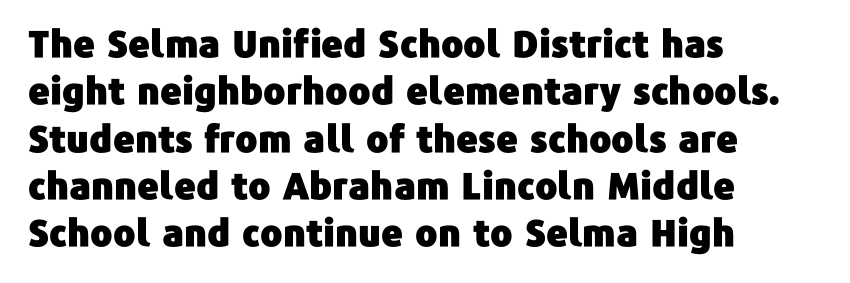
Look at the bottom of the vertical strokes: they stop flat, with no serifs. Spacing verdict: proportional, widths tailored to each character. Successive baselines arrive at the customary interval. Teacher's note: observe the even left margin — that is flush-left alignment. Type without underlining. This sample uses an upright cut, with every glyph sitting square on the baseline.
